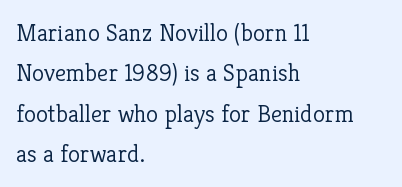
{"italic": "no", "bold": "no", "underline": "no", "align": "left", "line_spacing": "normal", "line_spacing_ratio": 1.62, "letter_spacing": "normal", "letter_spacing_em": 0.0, "glyph_px": 25}
